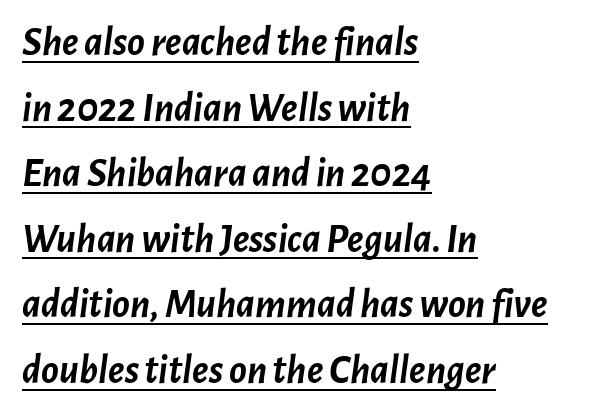
Line beginnings align vertically; line endings do not. Is this a fixed-width face? No — the glyphs have proportional, varying widths. The specimen includes a rule beneath the text block's lines. The glyphs have the mass of a bold cut. If you drew a line through each stem, it would be angled.
